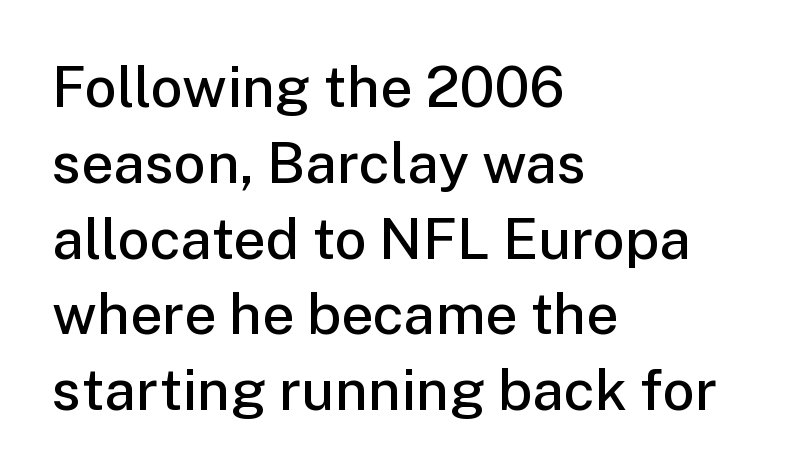
The image shows 57 px semibold sans-serif type, upright; set left-aligned, normal line spacing (1.33x), normal letter spacing, not underlined; low stroke contrast and a medium x-height.
